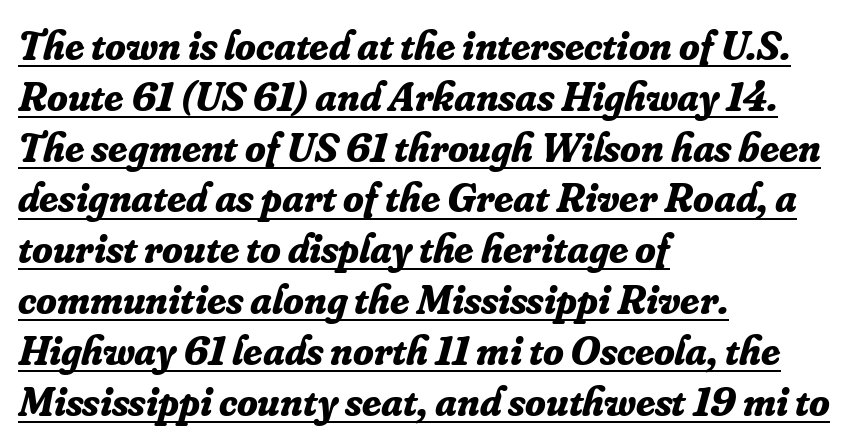
You can tell it's italic because the verticals aren't actually vertical. Typographically, this falls in the serif category. Spacing verdict: proportional, widths tailored to each character. The line texture is even and compact thanks to regular tracking.
